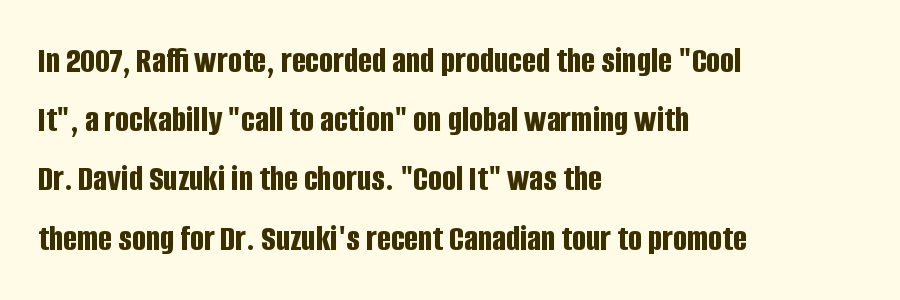
Q: Is the text bold? A: Yes.
Q: Is the text italic (slanted)? A: No, it is upright.
Q: Is the typeface a serif or a sans-serif typeface? A: Sans-serif.
Q: Is the text underlined? A: No.
Q: How is the paragraph aligned? A: Left-aligned.
Q: Is the spacing between letters normal or unusually wide? A: Normal.
Q: Is the spacing between lines tight, normal or loose? A: Normal.
Q: Width (condensed, normal, or wide)? A: Condensed.
Q: Stroke contrast? A: Low.
Q: x-height? A: Large.
Q: Monospaced? A: No.
